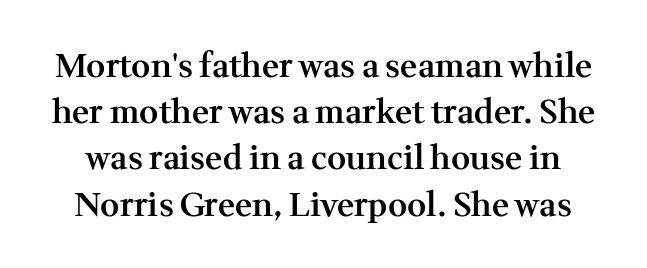
Q: Is the text bold? A: Semi-bold.
Q: Is the text italic (slanted)? A: No, it is upright.
Q: Is the typeface a serif or a sans-serif typeface? A: Serif.
Q: Is the text underlined? A: No.
Q: Is the spacing between letters normal or unusually wide? A: Normal.
Q: Is the spacing between lines tight, normal or loose? A: Normal.
Q: Width (condensed, normal, or wide)? A: Normal.
Q: Stroke contrast? A: Medium.
Q: x-height? A: Medium.
Q: Monospaced? A: No.
